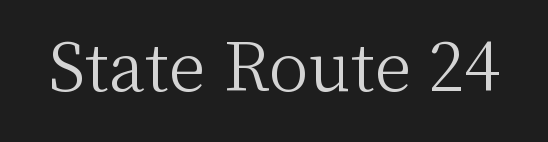
The image shows 67 px light serif type, upright; set normal letter spacing, not underlined; medium stroke contrast and a medium x-height.
